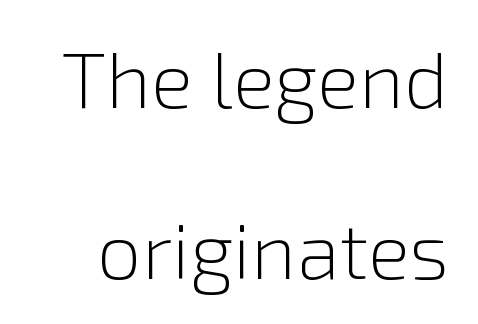
Short note: letters normally spaced. Heft: none added — not bold. Nobody drew a line under any word here. Note: no serifs on the glyphs.
